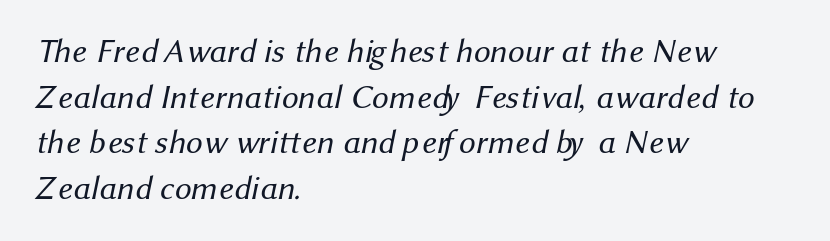
{"serif": "no", "bold": "no", "weight": "regular", "width": "normal", "stroke_contrast": "medium", "x_height": "medium", "monospaced": "no", "underline": "no", "align": "left", "line_spacing": "normal", "line_spacing_ratio": 1.38, "letter_spacing": "normal", "letter_spacing_em": 0.0, "glyph_px": 33}
